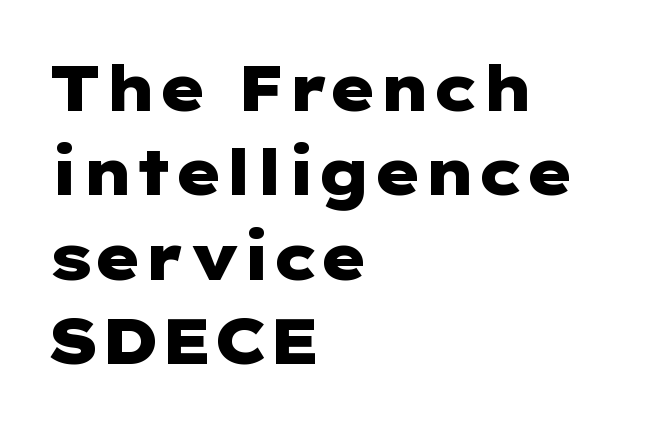
{"serif": "no", "italic": "no", "bold": "yes", "weight": "heavy", "width": "wide", "stroke_contrast": "low", "x_height": "medium", "underline": "no", "align": "left", "line_spacing": "normal", "line_spacing_ratio": 1.34, "letter_spacing": "normal", "letter_spacing_em": 0.0, "glyph_px": 63}
